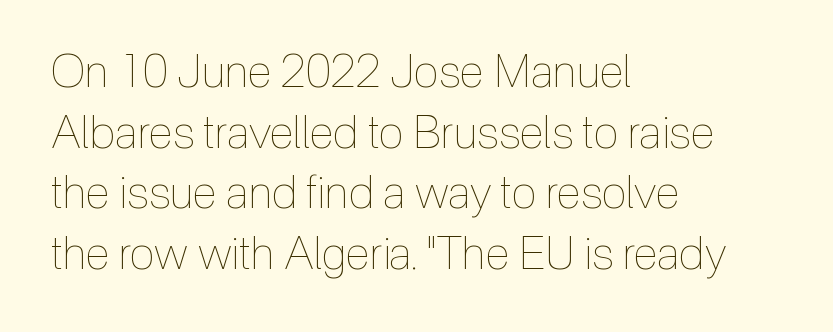
Q: Is the text bold? A: No.
Q: Is the text italic (slanted)? A: No, it is upright.
Q: Is the text underlined? A: No.
Q: How is the paragraph aligned? A: Left-aligned.
Q: Is the spacing between letters normal or unusually wide? A: Normal.
Q: Is the spacing between lines tight, normal or loose? A: Normal.
Q: Width (condensed, normal, or wide)? A: Condensed.
Q: x-height? A: Medium.
Q: Monospaced? A: No.
